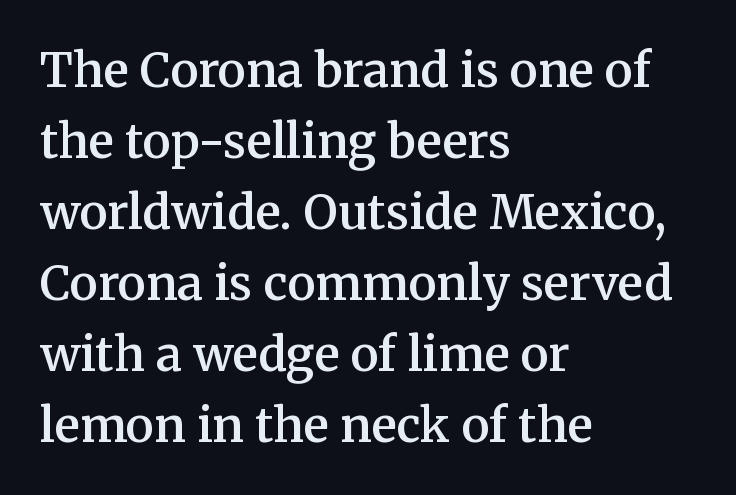
Q: Is the text bold? A: Semi-bold.
Q: Is the text italic (slanted)? A: No, it is upright.
Q: Is the typeface a serif or a sans-serif typeface? A: Serif.
Q: Is the text underlined? A: No.
Q: How is the paragraph aligned? A: Left-aligned.
Q: Is the spacing between letters normal or unusually wide? A: Normal.
Q: Is the spacing between lines tight, normal or loose? A: Normal.
Q: Width (condensed, normal, or wide)? A: Normal.
Q: Stroke contrast? A: Medium.
Q: x-height? A: Medium.
Q: Monospaced? A: No.
